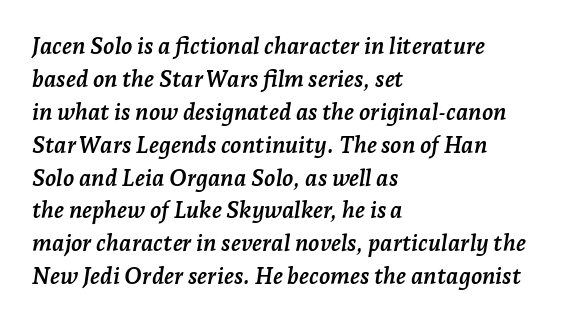
The image shows 23 px bold type, italic (leaning right); set left-aligned, normal line spacing (1.43x), normal letter spacing, not underlined.
